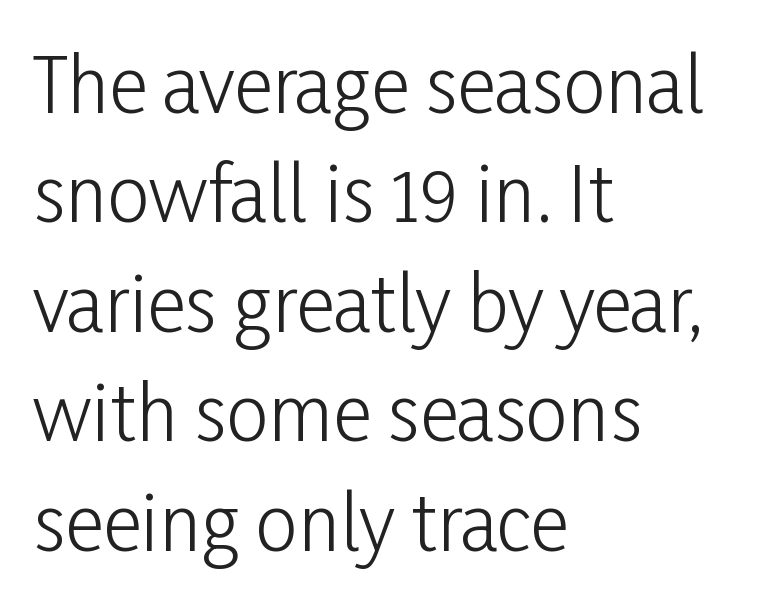
Q: Is the text bold? A: No.
Q: Is the text italic (slanted)? A: No, it is upright.
Q: Is the typeface a serif or a sans-serif typeface? A: Sans-serif.
Q: Is the text underlined? A: No.
Q: How is the paragraph aligned? A: Left-aligned.
Q: Is the spacing between letters normal or unusually wide? A: Normal.
Q: Is the spacing between lines tight, normal or loose? A: Normal.
Q: Width (condensed, normal, or wide)? A: Condensed.
Q: Stroke contrast? A: Low.
Q: x-height? A: Medium.
Q: Monospaced? A: No.
